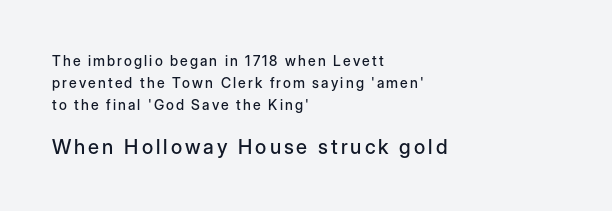
The image shows 20 px text type, upright; set left-aligned, normal line spacing (1.56x), not underlined; the second (bottom) block is 1.43x larger.
